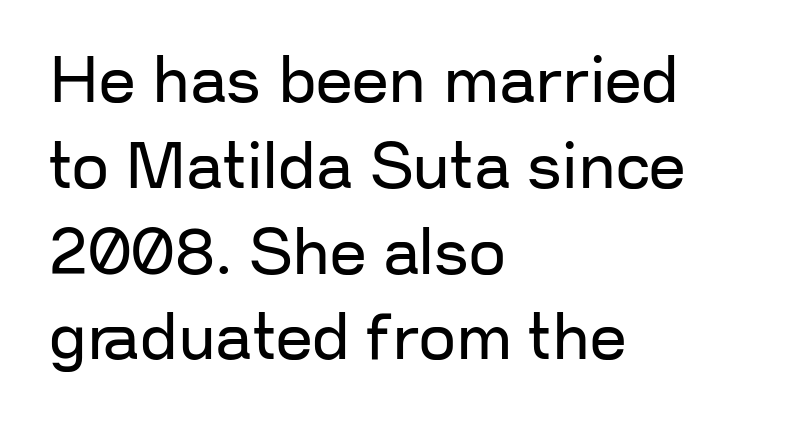
Lines of text with bare space underneath. The letters sit at their default tracking, neither squeezed nor spread. The text block is weighted toward the left margin, trailing off unevenly rightward. Counters stay open thanks to moderate or lighter strokes.
